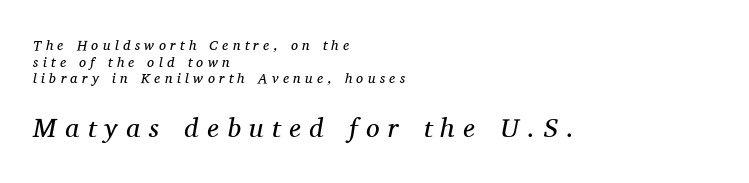
Q: Is the text bold? A: No.
Q: Is the text italic (slanted)? A: Yes, it leans right by about 11 degrees.
Q: Is the text underlined? A: No.
Q: How is the paragraph aligned? A: Left-aligned.
Q: Is the spacing between letters normal or unusually wide? A: Unusually wide.
Q: Which block of text is set in a larger size, the first (top) or the second (bottom)? A: The second (bottom) one.
